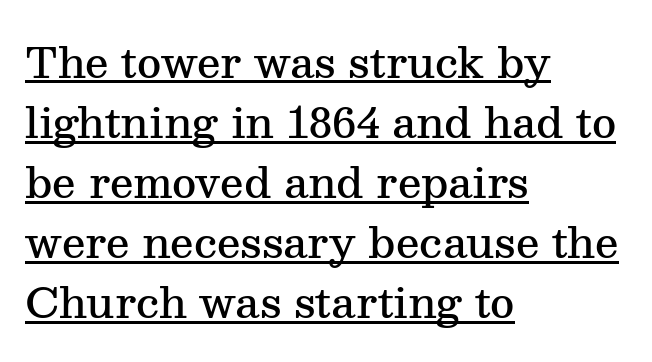
Q: Is the text bold? A: Semi-bold.
Q: Is the text italic (slanted)? A: No, it is upright.
Q: Is the typeface a serif or a sans-serif typeface? A: Serif.
Q: Is the text underlined? A: Yes.
Q: How is the paragraph aligned? A: Left-aligned.
Q: Is the spacing between letters normal or unusually wide? A: Normal.
Q: Is the spacing between lines tight, normal or loose? A: Normal.
Q: Width (condensed, normal, or wide)? A: Normal.
Q: Stroke contrast? A: Medium.
Q: x-height? A: Medium.
Q: Monospaced? A: No.
